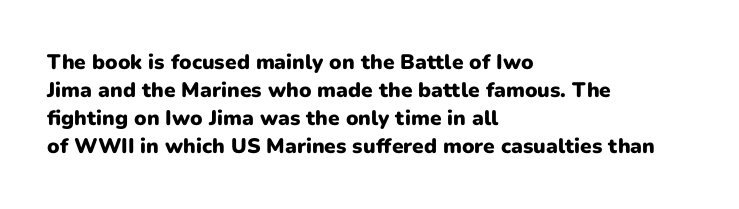
Anything drawn beneath the words? Only blank space. Evenly set lines give the paragraph a standard silhouette. In CSS terms this would be text-align: left. The font's upright variant was chosen for this text. Strokes here are thick enough to call this a true bold.
